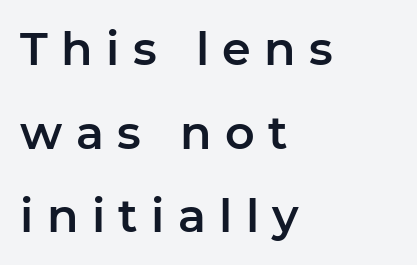
Q: Is the text italic (slanted)? A: No, it is upright.
Q: Is the typeface a serif or a sans-serif typeface? A: Sans-serif.
Q: Is the text underlined? A: No.
Q: How is the paragraph aligned? A: Left-aligned.
Q: Is the spacing between letters normal or unusually wide? A: Unusually wide.
Q: Width (condensed, normal, or wide)? A: Normal.
Q: Stroke contrast? A: Low.
Q: x-height? A: Medium.
Q: Monospaced? A: No.
